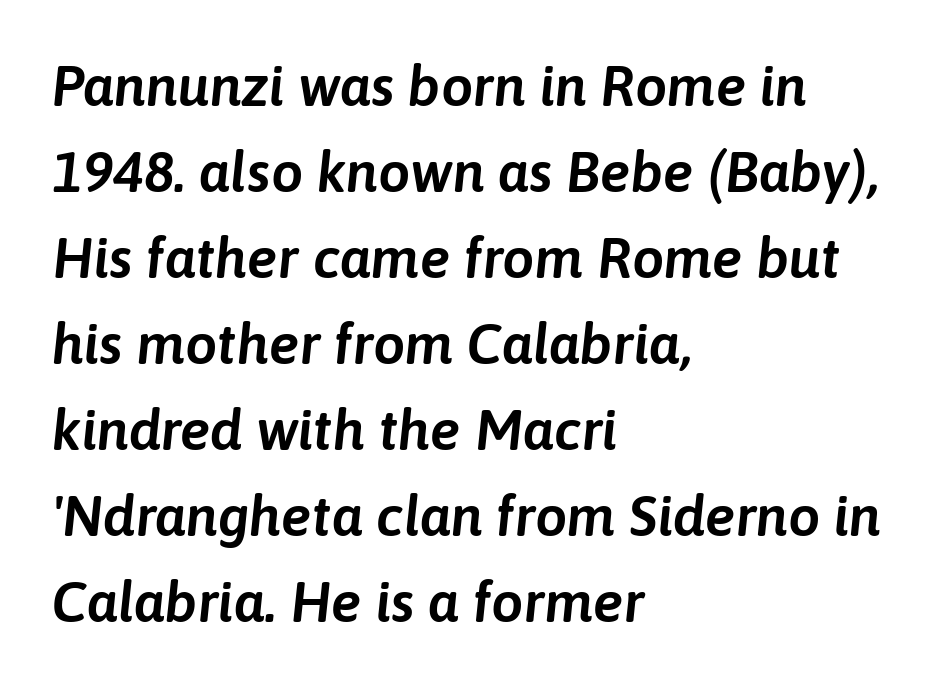
{"italic": "yes", "lean": "right", "slant_degrees": 6, "width": "normal", "stroke_contrast": "low", "x_height": "medium", "monospaced": "no", "underline": "no", "align": "left", "line_spacing": "normal", "line_spacing_ratio": 1.51, "letter_spacing": "normal", "letter_spacing_em": 0.0, "glyph_px": 57}
